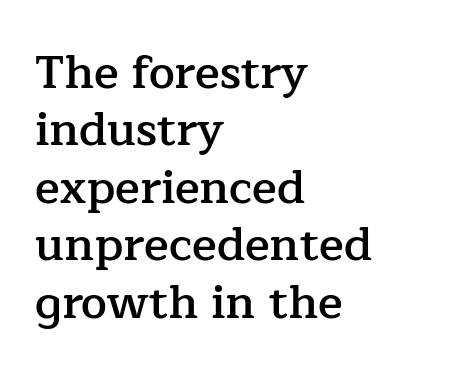
The image shows 46 px semibold serif type, upright; set left-aligned, normal line spacing (1.25x), normal letter spacing, not underlined; low stroke contrast and a medium x-height.
